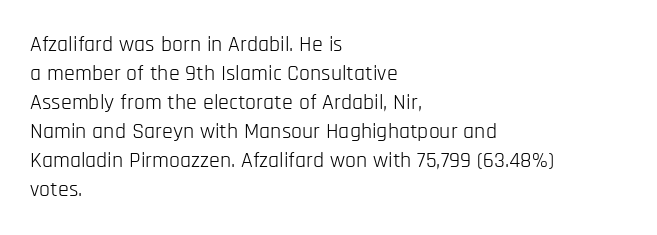
The image shows 22 px text type, upright; set left-aligned, normal line spacing (1.32x), normal letter spacing, not underlined.
